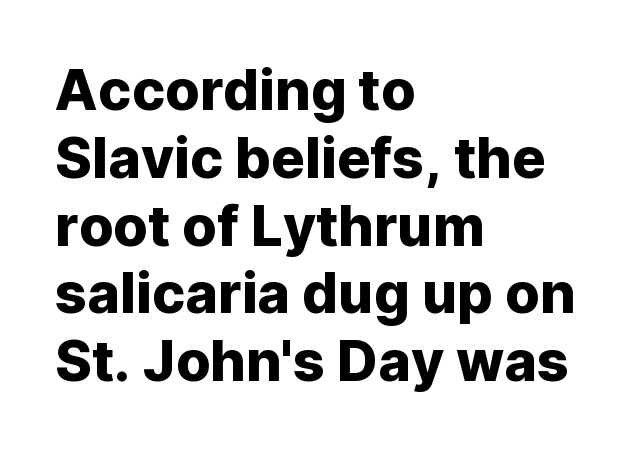
Posture: vertical. Standard letterfit; no display-style spreading of the glyphs. Looks like regular typesetting: each glyph gets only the width it needs. Horizontally, the lines are justified to the leading edge only. Unmarked baselines from the first word to the last. Serif or sans? Sans — the stroke terminals are bare.
